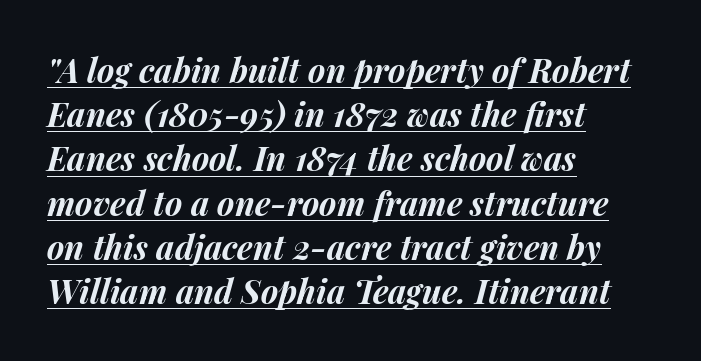
Layout note: lines flush left. The designer left line spacing at the default. The text carries the slant typical of an italic or oblique font. This sample has the flowing, uneven cadence of proportional lettering. Weight check: bold — yes, fully. The lettering is marked with a stroke running underneath it.
